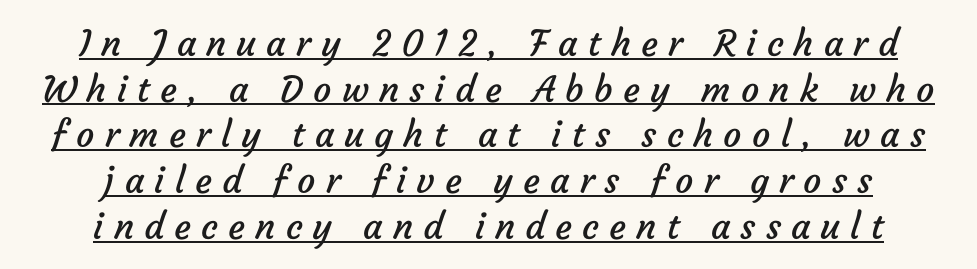
Decoration check: the copy is underlined. Stems and bowls with no extra thickness — not bold. Teacher's note: observe the equal gaps on both sides — that is centered alignment. Do the characters align in a grid? No, the font is proportional.
